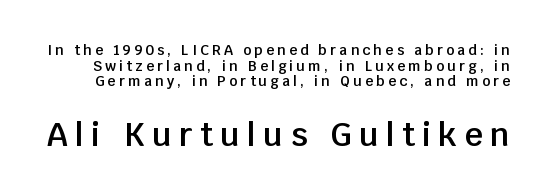
{"serif": "no", "italic": "no", "bold": "semi", "weight": "semibold", "width": "normal", "stroke_contrast": "low", "x_height": "large", "monospaced": "no", "underline": "no", "line_spacing": "tight", "line_spacing_ratio": 1.12, "letter_spacing": "wide", "letter_spacing_em": 0.23, "larger_block": "second", "size_ratio": 2.29, "glyph_px": 32}
